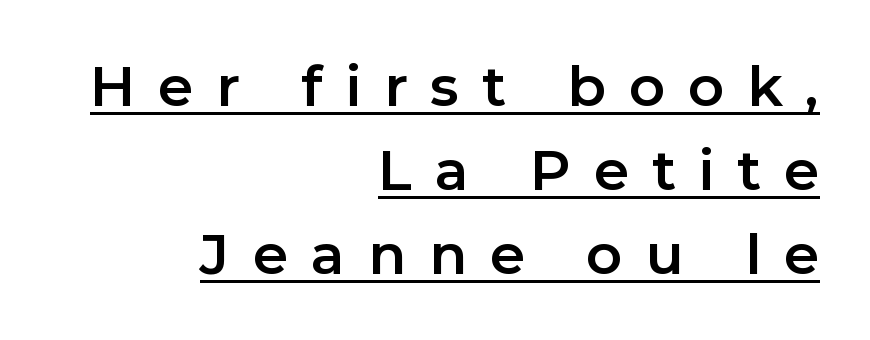
The image shows 56 px sans-serif type, upright; set right-aligned, normal line spacing (1.5x), unusually wide letter spacing (+0.41 em), underlined; low stroke contrast and a medium x-height.
